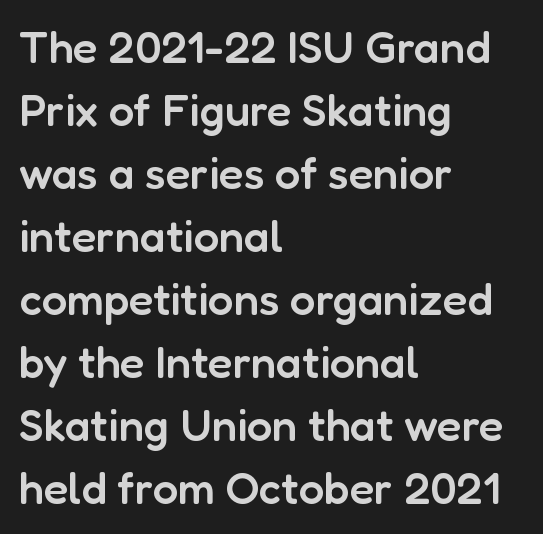
The image shows 45 px semibold sans-serif type, upright; set left-aligned, normal line spacing (1.4x), normal letter spacing, not underlined; low stroke contrast and a medium x-height.
